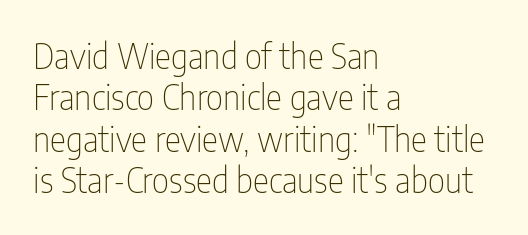
Font category for this specimen: sans-serif. The font is comparable to plain body text, perhaps lighter. The lines are quadded left. The letters advance in unequal steps, a hallmark of proportional type.
